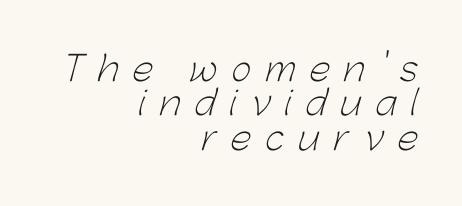
This sample has the flowing, uneven cadence of proportional lettering. The rendering inserts visible extra space after every character. Underline: absent. The lines are quadded right. The weight would be labelled regular, book, light, or lighter still. Look at the bottom of the vertical strokes: they stop flat, with no serifs.
